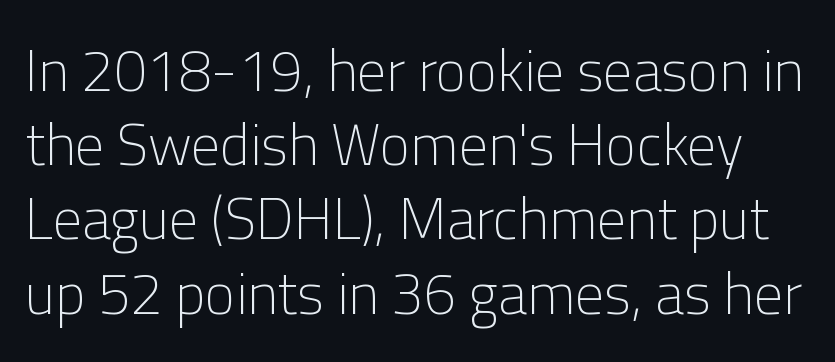
The image shows 58 px light sans-serif type, upright; set normal line spacing (1.28x), normal letter spacing, not underlined; low stroke contrast and a medium x-height.
